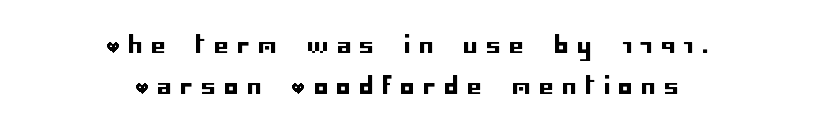
The image shows 23 px text type, upright; set centered, line spacing 1.8x, unusually wide letter spacing (+0.38 em), not underlined.
